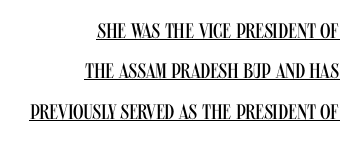
{"italic": "no", "bold": "no", "underline": "yes", "align": "right", "line_spacing": "loose", "line_spacing_ratio": 1.92, "letter_spacing": "normal", "letter_spacing_em": 0.0, "glyph_px": 21}
